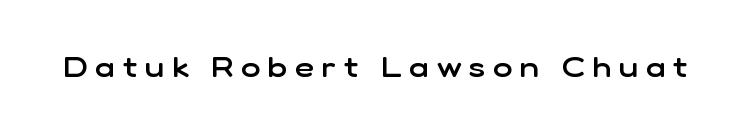
The line texture is sparse and dotted thanks to wide tracking. The letters advance in unequal steps, a hallmark of proportional type. The letters carry no serifs — their stems end cleanly without finishing strokes. The strokes are fattened partway — semibold, not bold. Rendered with straight, roman letterforms. Only glyphs here, with clear space below each row.
